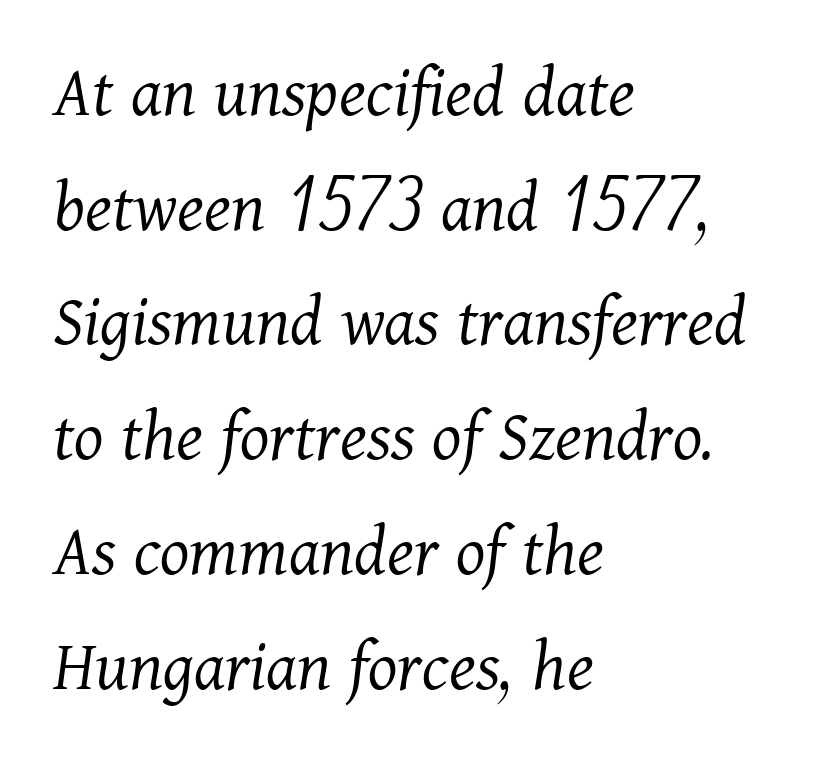
Q: Is the text bold? A: No.
Q: Is the text italic (slanted)? A: Yes, it leans right by about 11 degrees.
Q: Is the typeface a serif or a sans-serif typeface? A: Serif.
Q: Is the text underlined? A: No.
Q: How is the paragraph aligned? A: Left-aligned.
Q: Is the spacing between letters normal or unusually wide? A: Normal.
Q: Is the spacing between lines tight, normal or loose? A: Normal.
Q: Width (condensed, normal, or wide)? A: Normal.
Q: Stroke contrast? A: Medium.
Q: x-height? A: Medium.
Q: Monospaced? A: No.
